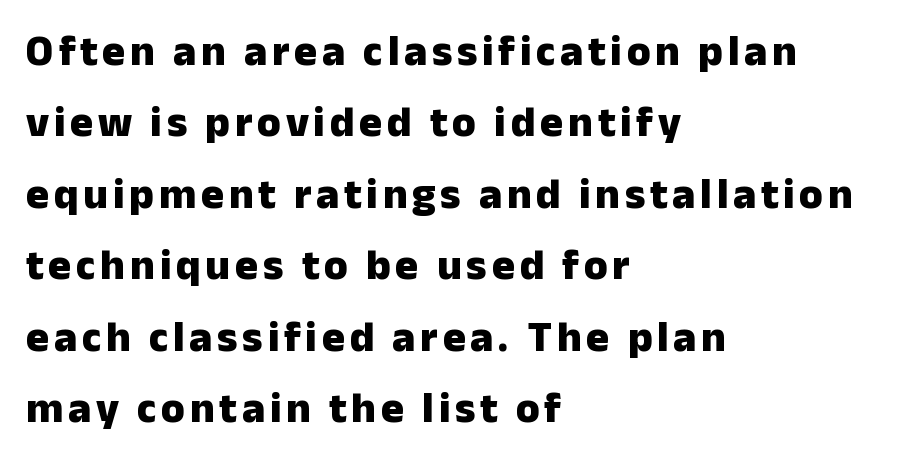
Q: Is the text bold? A: Yes.
Q: Is the text italic (slanted)? A: No, it is upright.
Q: Is the typeface a serif or a sans-serif typeface? A: Sans-serif.
Q: Is the text underlined? A: No.
Q: How is the paragraph aligned? A: Left-aligned.
Q: Is the spacing between lines tight, normal or loose? A: Normal.
Q: Width (condensed, normal, or wide)? A: Normal.
Q: Stroke contrast? A: Low.
Q: x-height? A: Medium.
Q: Monospaced? A: No.
